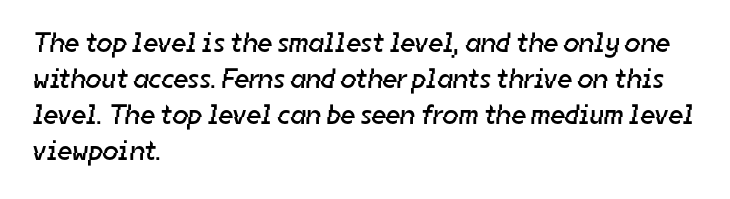
The image shows 28 px regular-weight sans-serif type; set left-aligned, normal line spacing (1.29x), normal letter spacing, not underlined; low stroke contrast and a medium x-height.
